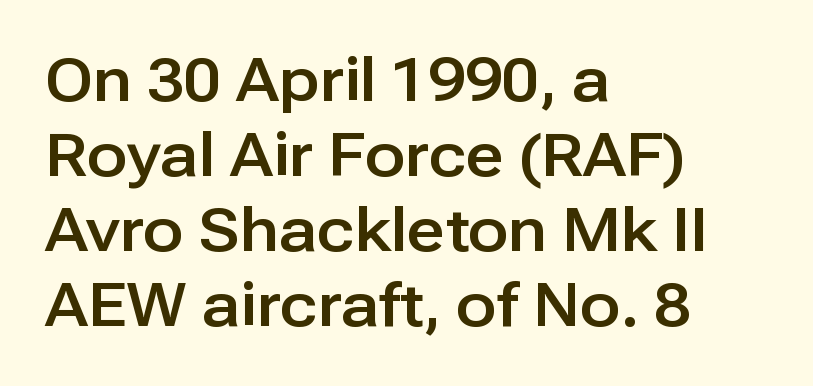
The image shows 60 px sans-serif type, upright; set left-aligned, normal line spacing (1.25x), normal letter spacing, not underlined; low stroke contrast and a medium x-height.
